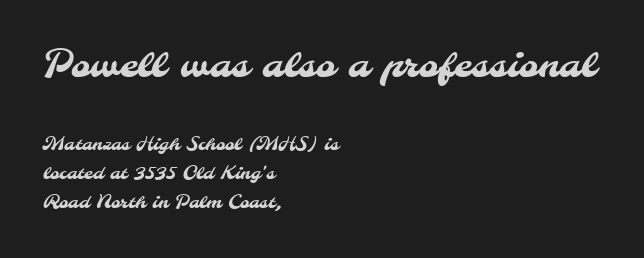
The image shows 37 px sans-serif type; set left-aligned, normal line spacing (1.62x), normal letter spacing, not underlined; the first (top) block is 2.06x larger; medium stroke contrast and a small x-height.
